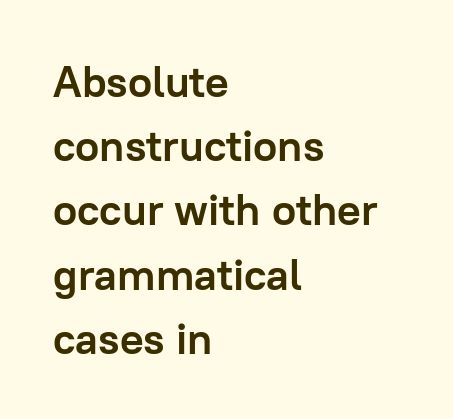
Q: Is the text bold? A: Yes.
Q: Is the text italic (slanted)? A: No, it is upright.
Q: Is the typeface a serif or a sans-serif typeface? A: Sans-serif.
Q: Is the text underlined? A: No.
Q: How is the paragraph aligned? A: Left-aligned.
Q: Is the spacing between letters normal or unusually wide? A: Normal.
Q: Is the spacing between lines tight, normal or loose? A: Normal.
Q: Width (condensed, normal, or wide)? A: Normal.
Q: Stroke contrast? A: Low.
Q: x-height? A: Medium.
Q: Monospaced? A: No.
